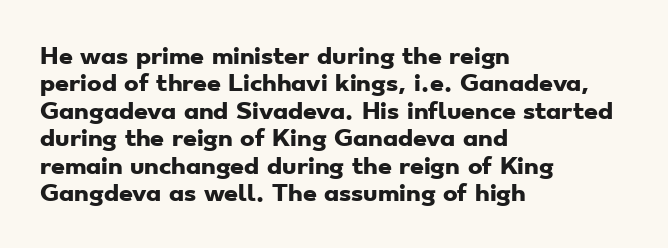
The lines sit at an ordinary, default distance from one another. Has an underline been added? It has not. As a designer I'd log this as weight 700, bold. Reading down the block, your eye returns to a fixed left position each line. Nobody touched the tracking dial on this one.
